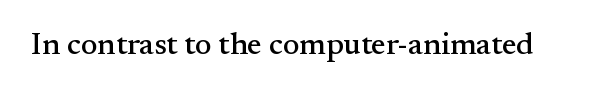
Descenders are the only things crossing below the line. Short note: letters normally spaced. Vertical strokes here are truly vertical. Here the designer chose a conventional face with non-uniform glyph widths.
